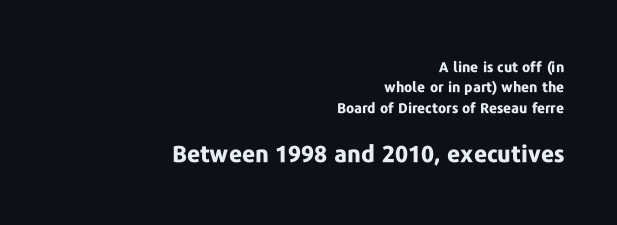
{"italic": "no", "bold": "yes", "underline": "no", "align": "right", "line_spacing": "normal", "line_spacing_ratio": 1.45, "letter_spacing": "normal", "letter_spacing_em": 0.0, "larger_block": "second", "size_ratio": 1.64, "glyph_px": 23}
